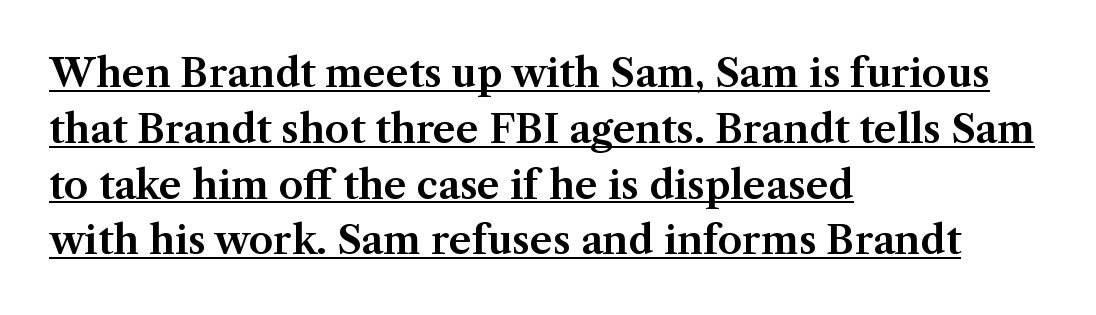
The image shows 39 px serif type, upright; set left-aligned, normal line spacing (1.43x), normal letter spacing, underlined; medium stroke contrast and a medium x-height.
